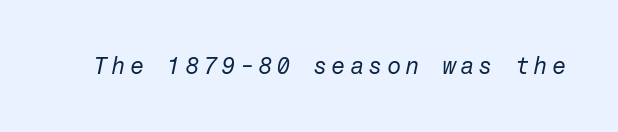
Notice how the stems are inclined rather than vertical — that's the hallmark of italics. Check the space under the baseline: it is left empty. On a weight scale, this lands at 450 or below.
